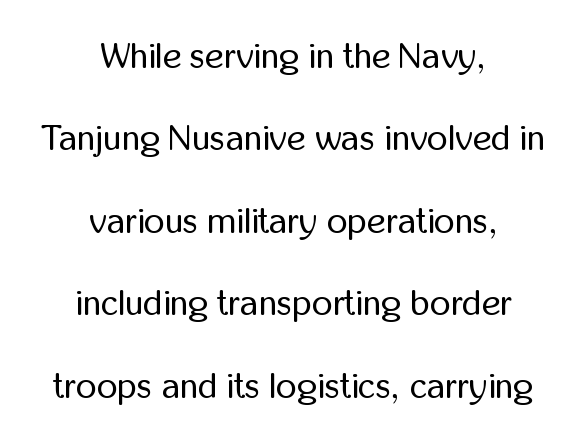
{"serif": "no", "italic": "no", "bold": "no", "weight": "regular", "width": "condensed", "stroke_contrast": "low", "x_height": "medium", "monospaced": "no", "underline": "no", "align": "center", "line_spacing": "loose", "line_spacing_ratio": 2.29, "letter_spacing": "normal", "letter_spacing_em": 0.0, "glyph_px": 36}
